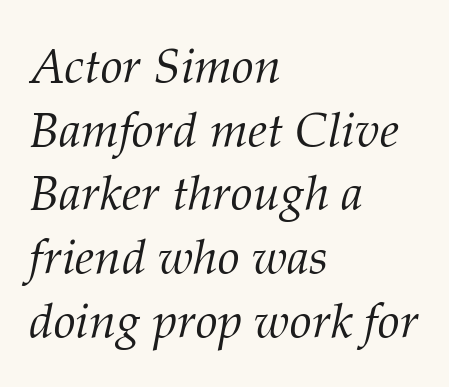
The image shows 49 px light serif type, italic (leaning right); set left-aligned, normal line spacing (1.3x), normal letter spacing, not underlined; medium stroke contrast and a medium x-height.
